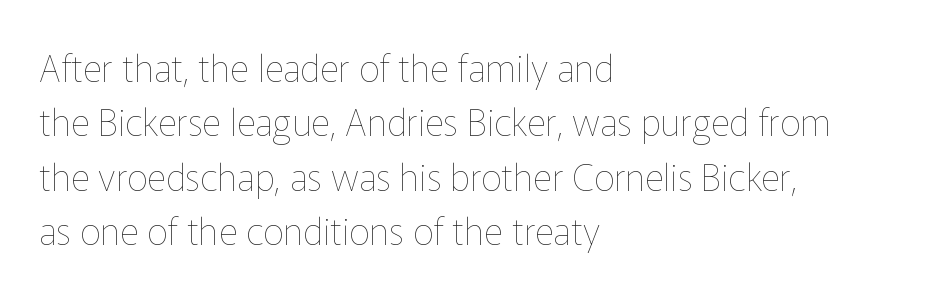
The image shows 37 px thin type, upright; set left-aligned, normal line spacing (1.47x), normal letter spacing, not underlined; low stroke contrast and a medium x-height.
